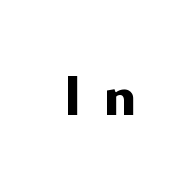
Are there feet on the stems? There aren't — it's a sans. If you drew a line through each stem, it would be perfectly vertical. These lines are rendered in a variable-pitch font. The gaps between neighbouring characters are conspicuously large. What weight is shown? A full bold with thick strokes. The area under the type is left untouched.
